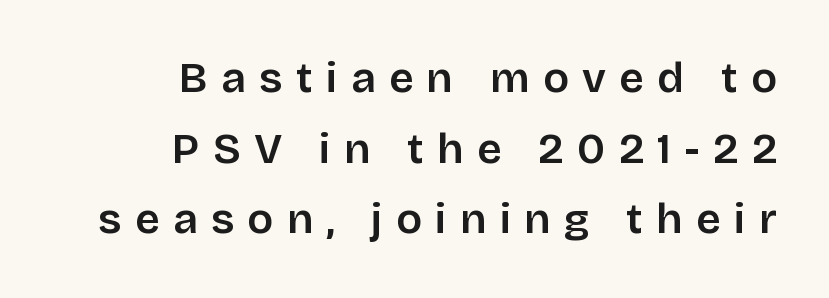
The face used here is proportionally spaced, like ordinary book or web type. In CSS terms this would be text-align: right. These lines have a slow, spaced-out rhythm from letter to letter. It's the straight-up-and-down kind of type. The glyphs in this specimen are sans serif.
